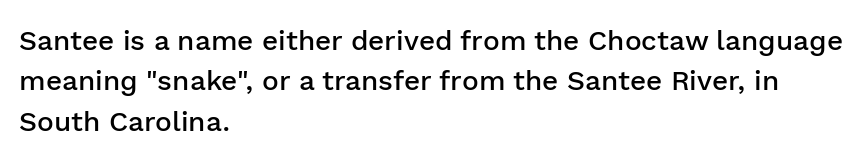
{"serif": "no", "italic": "no", "bold": "semi", "weight": "semibold", "width": "normal", "stroke_contrast": "low", "x_height": "medium", "monospaced": "no", "underline": "no", "align": "left", "line_spacing": "normal", "line_spacing_ratio": 1.44, "letter_spacing": "normal", "letter_spacing_em": 0.0, "glyph_px": 28}
